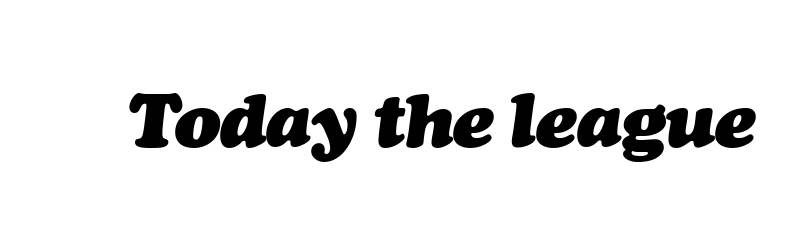
The image shows 76 px heavy type, italic (leaning right); set normal letter spacing, not underlined; medium stroke contrast and a medium x-height.
